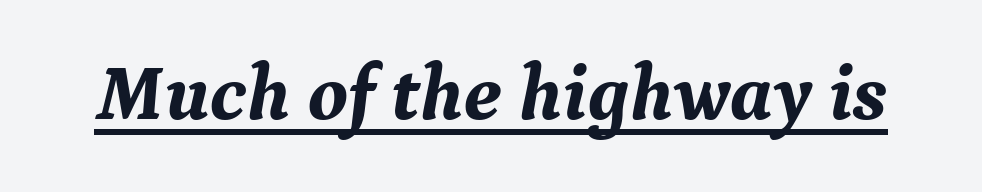
The image shows 79 px bold serif type, italic (leaning right); set normal letter spacing, underlined; medium stroke contrast and a medium x-height.
